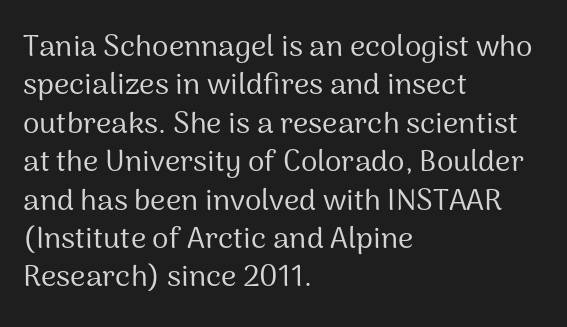
{"serif": "no", "italic": "no", "bold": "no", "weight": "regular", "width": "normal", "stroke_contrast": "medium", "x_height": "medium", "monospaced": "no", "underline": "no", "align": "left", "line_spacing": "normal", "line_spacing_ratio": 1.28, "letter_spacing": "normal", "letter_spacing_em": 0.0, "glyph_px": 30}
